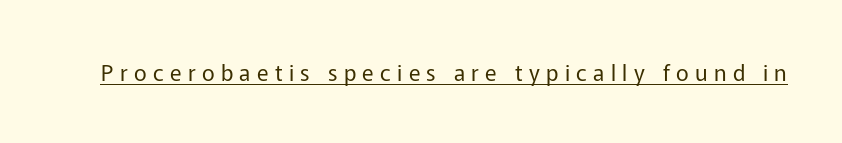
The image shows 22 px text type, upright; set unusually wide letter spacing (+0.29 em), underlined.
